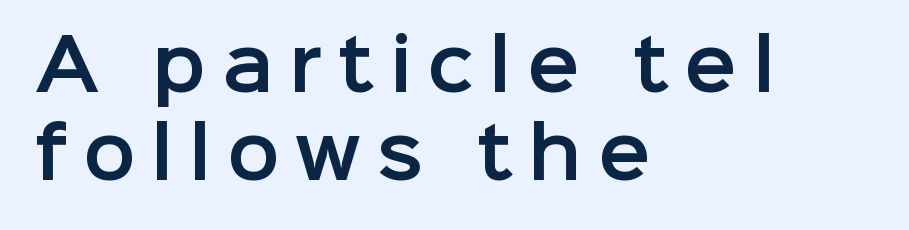
The image shows 70 px sans-serif type, upright; set left-aligned, normal line spacing (1.26x), unusually wide letter spacing (+0.22 em), not underlined; low stroke contrast and a medium x-height.
